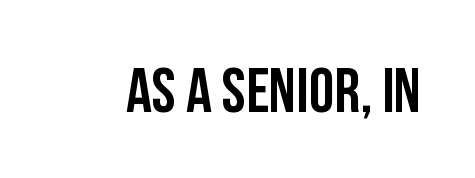
Q: Is the text bold? A: Yes.
Q: Is the text italic (slanted)? A: No, it is upright.
Q: Is the typeface a serif or a sans-serif typeface? A: Sans-serif.
Q: Is the text underlined? A: No.
Q: Is the spacing between letters normal or unusually wide? A: Normal.
Q: Width (condensed, normal, or wide)? A: Condensed.
Q: Stroke contrast? A: Low.
Q: x-height? A: Large.
Q: Monospaced? A: No.
